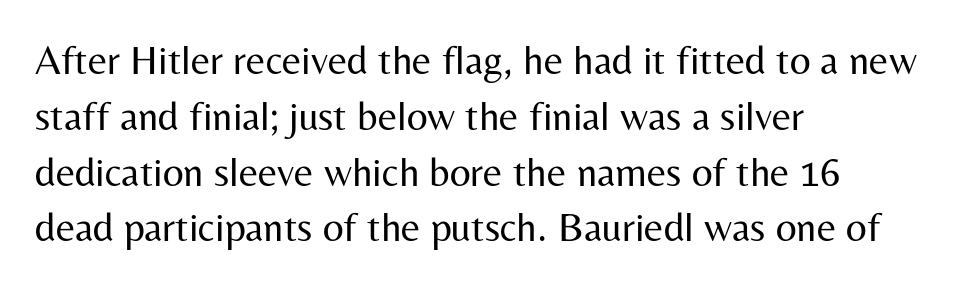
Here the glyphs are tracked normally, forming tight word shapes. Quick note: underline off. Compared with a typical body face, this is equally light or lighter still. The text block is weighted toward the left margin, trailing off unevenly rightward. The face used here is proportionally spaced, like ordinary book or web type. This rendering employs a face without finishing strokes, i.e., a sans-serif.
